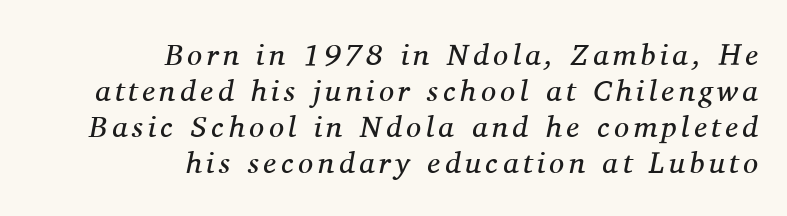
Type style note: has serifs. Short and long lines alike share a common ending point at right. The rendering uses natural spacing where letterforms have individual widths. Vertical stems look standard width or narrower in stroke.
